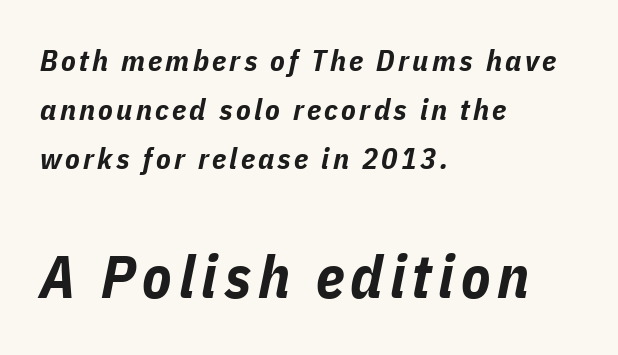
{"italic": "yes", "lean": "right", "slant_degrees": 11, "bold": "yes", "weight": "bold", "width": "condensed", "stroke_contrast": "low", "x_height": "medium", "monospaced": "no", "underline": "no", "align": "left", "line_spacing": "normal", "line_spacing_ratio": 1.64, "larger_block": "second", "size_ratio": 2.0, "glyph_px": 60}
